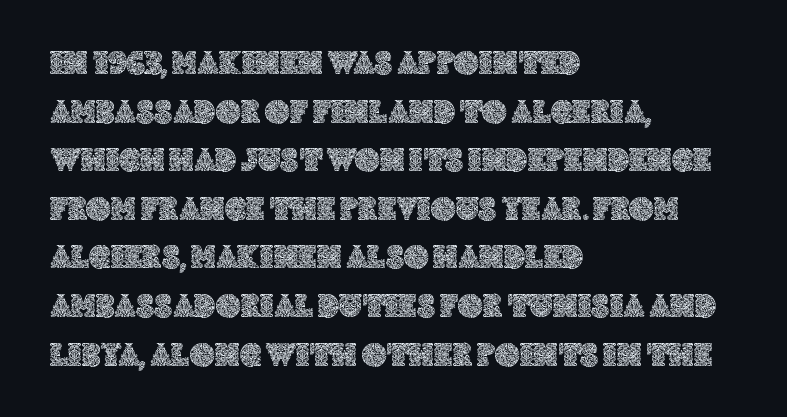
{"italic": "no", "width": "normal", "x_height": "large", "monospaced": "no", "underline": "no", "align": "left", "line_spacing": "normal", "line_spacing_ratio": 1.43, "letter_spacing": "normal", "letter_spacing_em": 0.0, "glyph_px": 34}
